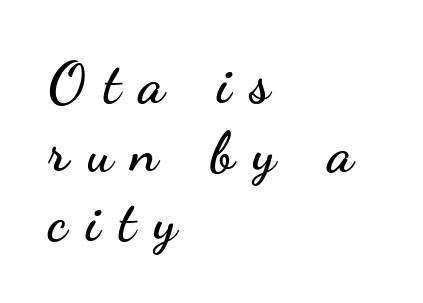
Clear beneath every line of the passage. Visually the block forms a straight wall on the left and a jagged coastline on the right. These lines are composed in type without serifs.
